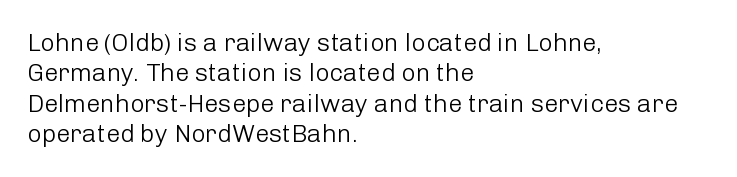
Nope, not italic — everything's standing straight. Only glyphs here, with clear space below each row. Leftover space on each line is placed entirely after the last word. The gaps between neighbouring characters are ordinary and unremarkable. A light-to-regular cut is what we see here.
